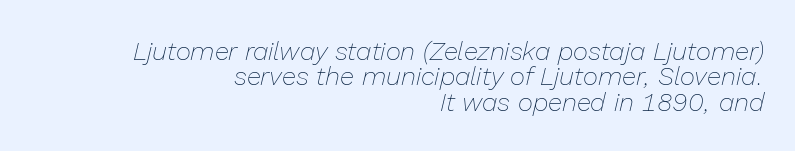
Q: Is the text bold? A: No.
Q: Is the text italic (slanted)? A: Yes, it leans right by about 13 degrees.
Q: Is the text underlined? A: No.
Q: How is the paragraph aligned? A: Right-aligned.
Q: Is the spacing between letters normal or unusually wide? A: Normal.
Q: Is the spacing between lines tight, normal or loose? A: Tight.
